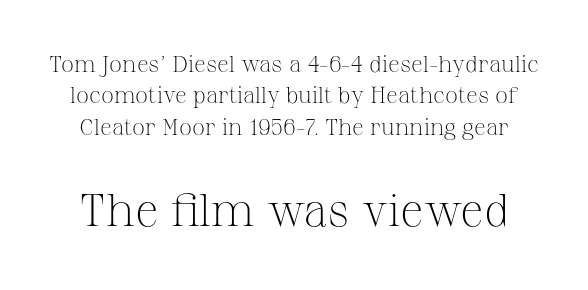
The image shows 46 px light serif type, upright; set normal line spacing (1.36x), normal letter spacing, not underlined; the second (bottom) block is 2.0x larger; medium stroke contrast and a medium x-height.
